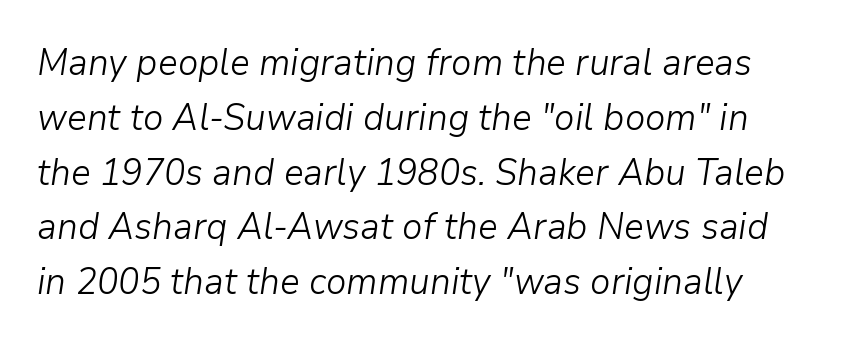
{"italic": "yes", "lean": "right", "slant_degrees": 9, "bold": "no", "weight": "light", "width": "normal", "stroke_contrast": "low", "x_height": "medium", "monospaced": "no", "underline": "no", "line_spacing": "normal", "line_spacing_ratio": 1.48, "letter_spacing": "normal", "letter_spacing_em": 0.0, "glyph_px": 37}
